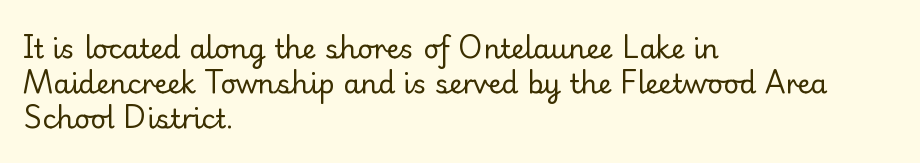
Q: Is the text bold? A: No.
Q: Is the text italic (slanted)? A: No, it is upright.
Q: Is the text underlined? A: No.
Q: How is the paragraph aligned? A: Left-aligned.
Q: Is the spacing between letters normal or unusually wide? A: Normal.
Q: Is the spacing between lines tight, normal or loose? A: Normal.
